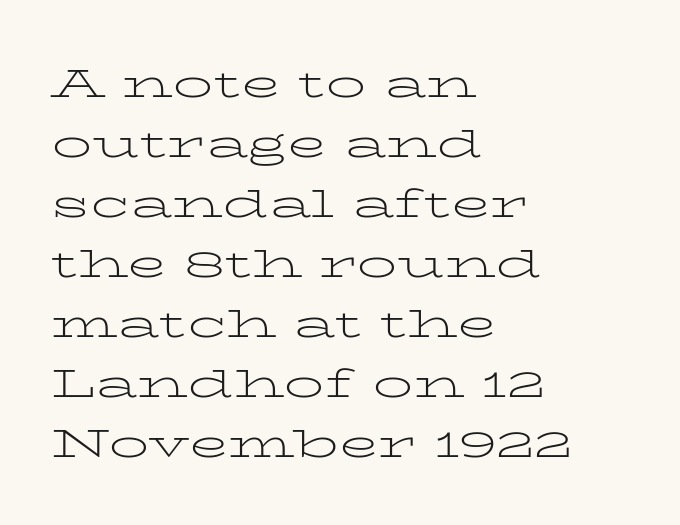
Q: Is the text bold? A: No.
Q: Is the text italic (slanted)? A: No, it is upright.
Q: Is the typeface a serif or a sans-serif typeface? A: Serif.
Q: Is the text underlined? A: No.
Q: How is the paragraph aligned? A: Left-aligned.
Q: Is the spacing between letters normal or unusually wide? A: Normal.
Q: Is the spacing between lines tight, normal or loose? A: Normal.
Q: Width (condensed, normal, or wide)? A: Wide.
Q: Stroke contrast? A: Low.
Q: x-height? A: Medium.
Q: Monospaced? A: No.
